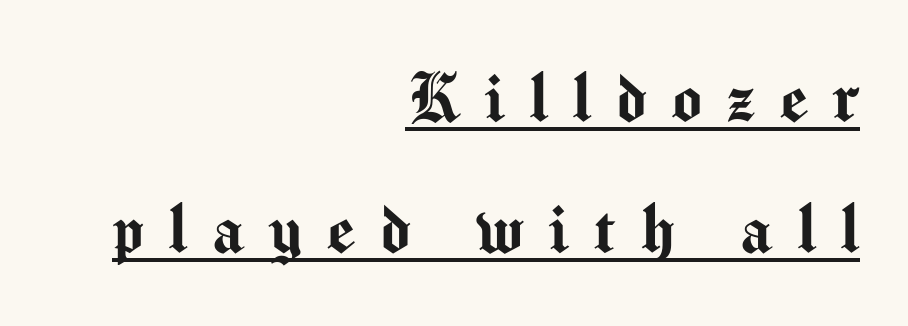
The image shows 79 px sans-serif type, upright; set right-aligned, normal line spacing (1.66x), unusually wide letter spacing (+0.31 em), underlined; medium stroke contrast and a medium x-height.
